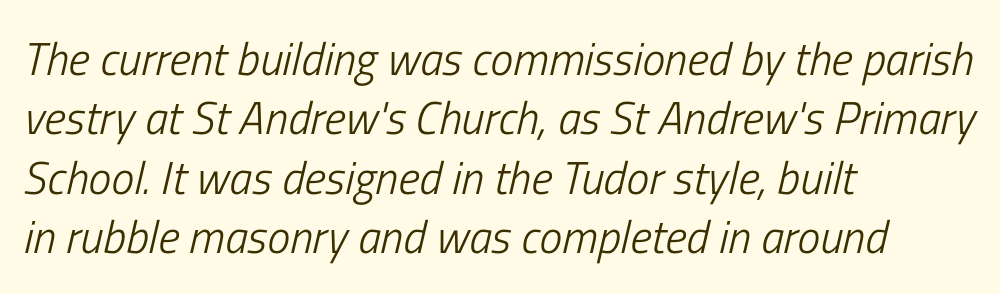
{"italic": "yes", "lean": "right", "slant_degrees": 13, "bold": "no", "weight": "light", "width": "condensed", "stroke_contrast": "low", "x_height": "medium", "monospaced": "no", "underline": "no", "align": "left", "line_spacing": "normal", "line_spacing_ratio": 1.29, "letter_spacing": "normal", "letter_spacing_em": 0.0, "glyph_px": 46}
